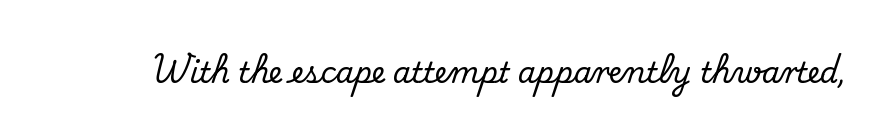
The image shows 29 px serif type; set normal letter spacing, not underlined; medium stroke contrast and a small x-height.
